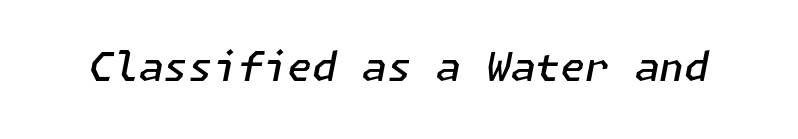
Does the lettering tilt? It does — this is italic. Unmarked baselines from the first word to the last. The rendering keeps characters at their native spacing. This is the in-between weight designers call semibold or demi.
